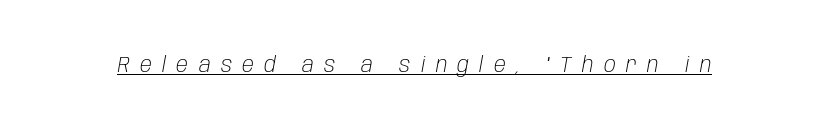
Q: Is the text bold? A: No.
Q: Is the text italic (slanted)? A: Yes, it leans right by about 10 degrees.
Q: Is the text underlined? A: Yes.
Q: Is the spacing between letters normal or unusually wide? A: Unusually wide.
